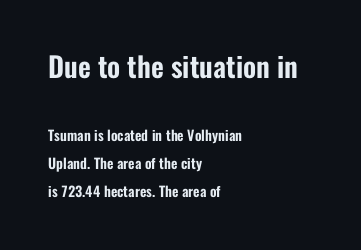
Q: Is the text italic (slanted)? A: No, it is upright.
Q: Is the typeface a serif or a sans-serif typeface? A: Sans-serif.
Q: Is the text underlined? A: No.
Q: How is the paragraph aligned? A: Left-aligned.
Q: Is the spacing between letters normal or unusually wide? A: Normal.
Q: Is the spacing between lines tight, normal or loose? A: Loose.
Q: Which block of text is set in a larger size, the first (top) or the second (bottom)? A: The first (top) one.
Q: Width (condensed, normal, or wide)? A: Condensed.
Q: Stroke contrast? A: Low.
Q: x-height? A: Medium.
Q: Monospaced? A: No.
